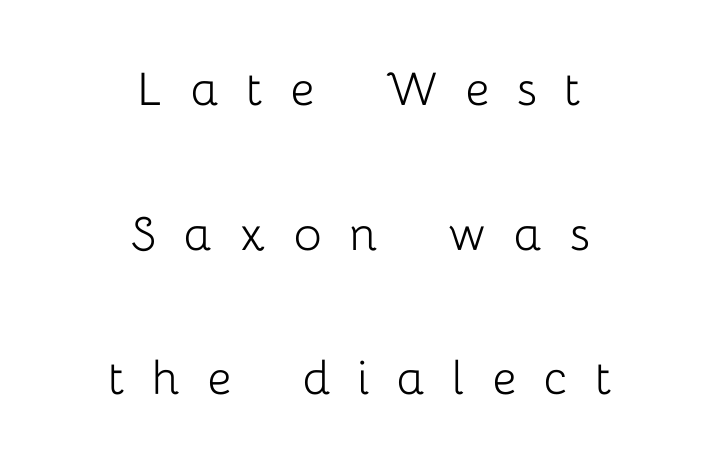
The image shows 59 px light sans-serif type, upright; set centered, loose line spacing (2.45x), unusually wide letter spacing (+0.46 em), not underlined; low stroke contrast and a medium x-height.
